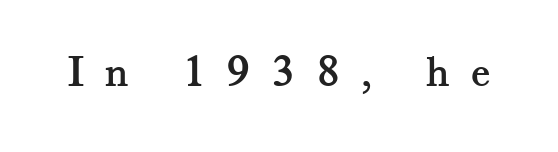
Q: Is the text italic (slanted)? A: No, it is upright.
Q: Is the typeface a serif or a sans-serif typeface? A: Serif.
Q: Is the text underlined? A: No.
Q: Is the spacing between letters normal or unusually wide? A: Unusually wide.
Q: Width (condensed, normal, or wide)? A: Normal.
Q: Stroke contrast? A: Medium.
Q: x-height? A: Small.
Q: Monospaced? A: No.
